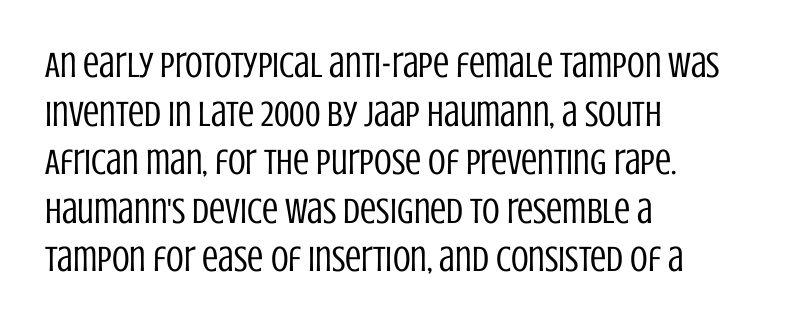
The horizontal fit of the characters is conventional and even. These glyphs show unthickened strokes, regular width or finer. Regular leading. Spacing verdict: proportional, widths tailored to each character. The typesetter chose a ragged-right arrangement here.
